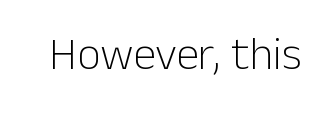
The image shows 46 px light sans-serif type, upright; set normal letter spacing, not underlined; low stroke contrast and a medium x-height.
